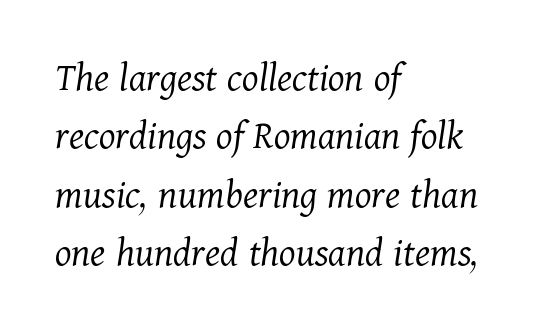
{"serif": "yes", "italic": "yes", "lean": "right", "slant_degrees": 11, "bold": "no", "weight": "light", "width": "normal", "stroke_contrast": "medium", "x_height": "medium", "monospaced": "no", "underline": "no", "align": "left", "line_spacing": "normal", "line_spacing_ratio": 1.39, "letter_spacing": "normal", "letter_spacing_em": 0.0, "glyph_px": 42}
